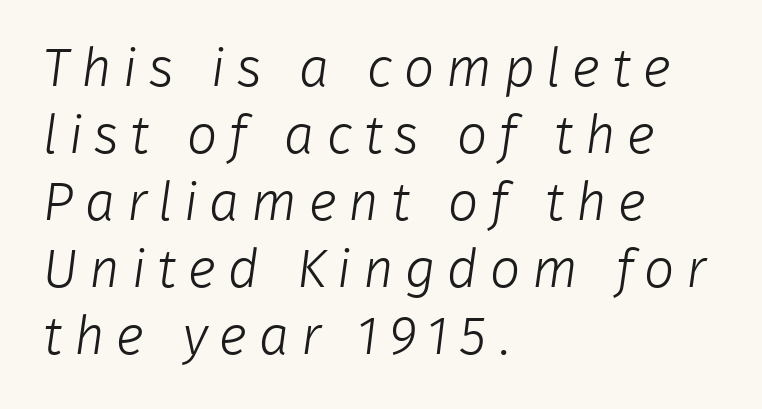
Q: Is the text bold? A: No.
Q: Is the typeface a serif or a sans-serif typeface? A: Sans-serif.
Q: Is the text underlined? A: No.
Q: How is the paragraph aligned? A: Left-aligned.
Q: Is the spacing between letters normal or unusually wide? A: Unusually wide.
Q: Width (condensed, normal, or wide)? A: Normal.
Q: Stroke contrast? A: Low.
Q: x-height? A: Medium.
Q: Monospaced? A: No.
